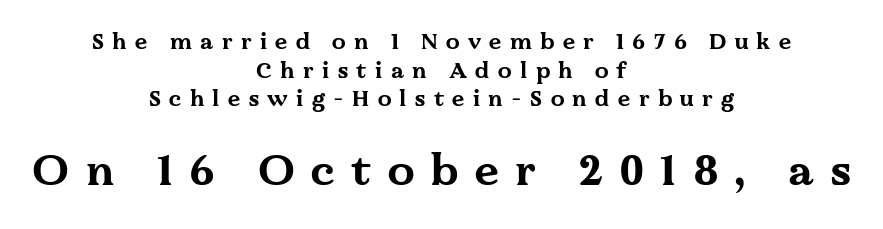
Q: Is the text bold? A: Yes.
Q: Is the text italic (slanted)? A: No, it is upright.
Q: Is the typeface a serif or a sans-serif typeface? A: Serif.
Q: Is the text underlined? A: No.
Q: How is the paragraph aligned? A: Centered.
Q: Is the spacing between letters normal or unusually wide? A: Unusually wide.
Q: Is the spacing between lines tight, normal or loose? A: Normal.
Q: Which block of text is set in a larger size, the first (top) or the second (bottom)? A: The second (bottom) one.
Q: Width (condensed, normal, or wide)? A: Wide.
Q: Stroke contrast? A: Medium.
Q: x-height? A: Medium.
Q: Monospaced? A: No.
